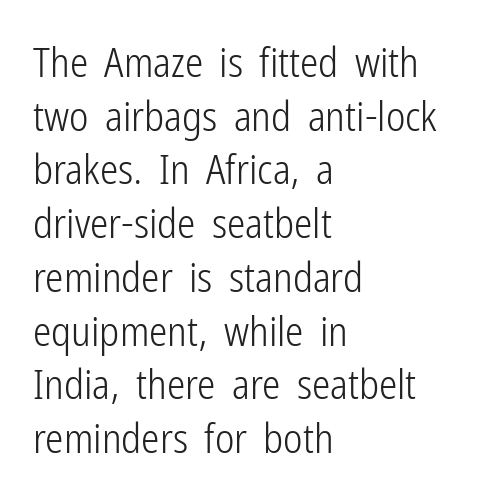
{"serif": "no", "italic": "no", "bold": "no", "weight": "light", "width": "condensed", "stroke_contrast": "low", "x_height": "medium", "monospaced": "no", "underline": "no", "align": "left", "line_spacing": "normal", "line_spacing_ratio": 1.31, "letter_spacing": "normal", "letter_spacing_em": 0.0, "glyph_px": 41}
